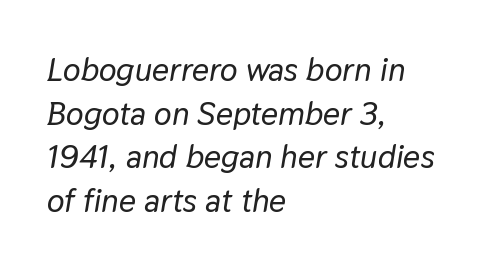
{"italic": "yes", "lean": "right", "slant_degrees": 9, "width": "normal", "stroke_contrast": "low", "x_height": "medium", "monospaced": "no", "underline": "no", "align": "left", "line_spacing": "normal", "line_spacing_ratio": 1.32, "letter_spacing": "normal", "letter_spacing_em": 0.0, "glyph_px": 33}
